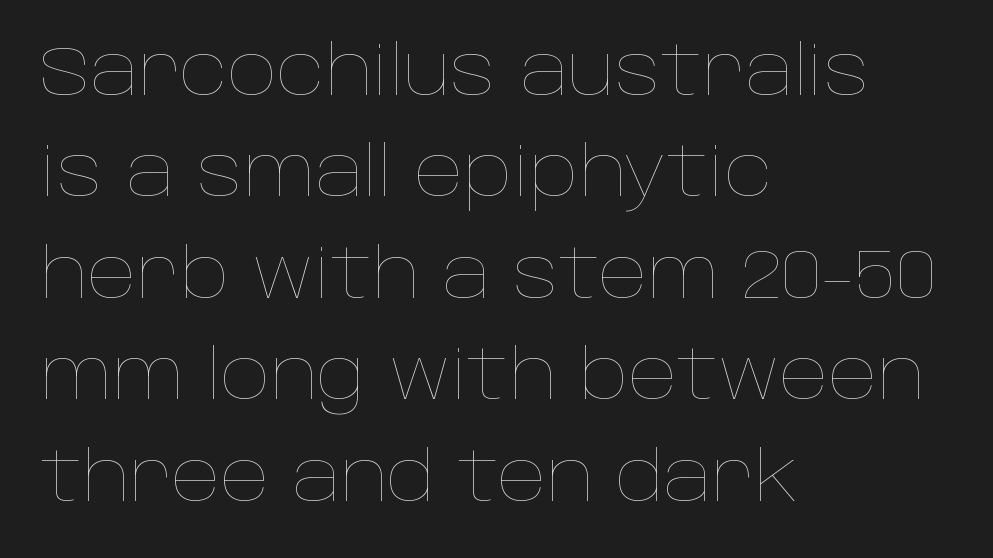
{"italic": "no", "bold": "no", "weight": "thin", "width": "normal", "stroke_contrast": "low", "x_height": "large", "monospaced": "no", "underline": "no", "align": "left", "line_spacing": "normal", "line_spacing_ratio": 1.47, "letter_spacing": "normal", "letter_spacing_em": 0.0, "glyph_px": 69}
